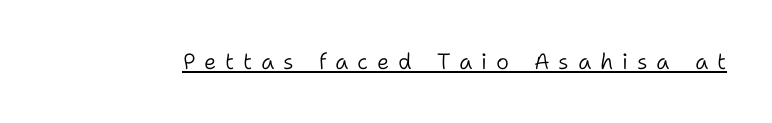
The image shows 22 px text type, upright; set unusually wide letter spacing (+0.4 em), underlined.
